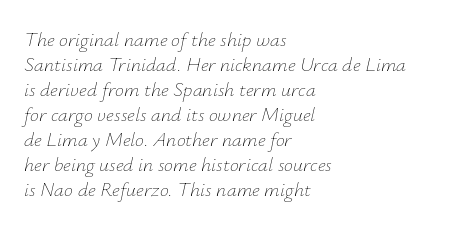
The characters are drawn with everyday or finer stroke widths. Bare-footed words on every line. In terms of letterspacing, this is plain default setting. The font's italic variant was chosen for this text.
